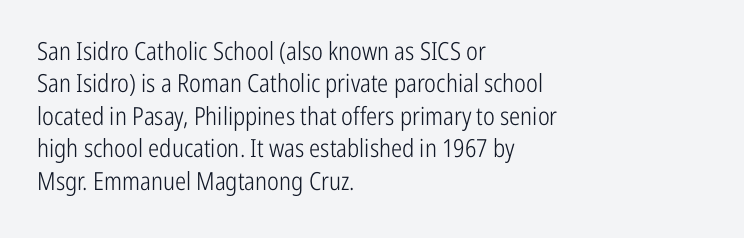
The words here are not underlined. Whoever set this chose a conventional vertical rhythm. Honestly, the letter spacing is just normal — you wouldn't notice it. Tall strokes in this sample are plumb rather than angled. Compared with a centered layout, this one pins lines to the left instead. The weight tops out at a normal text grade.
